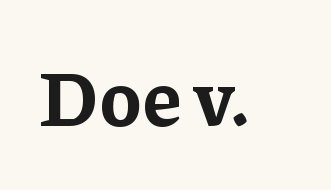
{"serif": "yes", "italic": "no", "bold": "yes", "weight": "bold", "width": "normal", "stroke_contrast": "low", "x_height": "medium", "monospaced": "no", "underline": "no", "letter_spacing": "normal", "letter_spacing_em": 0.0, "glyph_px": 78}
